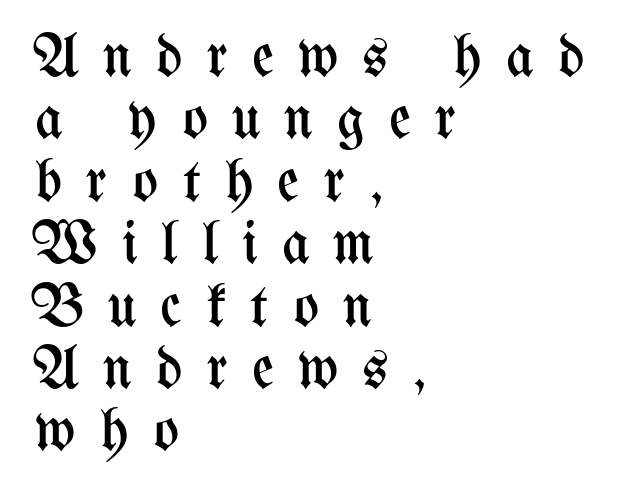
The image shows 60 px regular-weight, condensed type, upright; set left-aligned, tight line spacing (1.04x), unusually wide letter spacing (+0.4 em), not underlined; medium stroke contrast and a medium x-height.
